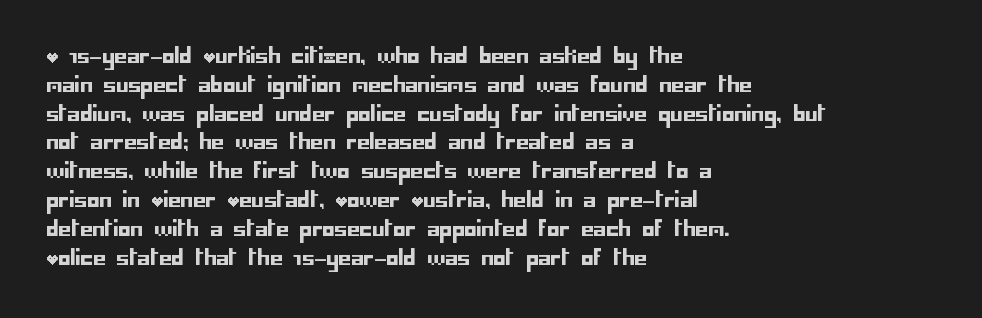
Q: Is the text italic (slanted)? A: No, it is upright.
Q: Is the text underlined? A: No.
Q: How is the paragraph aligned? A: Left-aligned.
Q: Is the spacing between letters normal or unusually wide? A: Normal.
Q: Is the spacing between lines tight, normal or loose? A: Normal.
